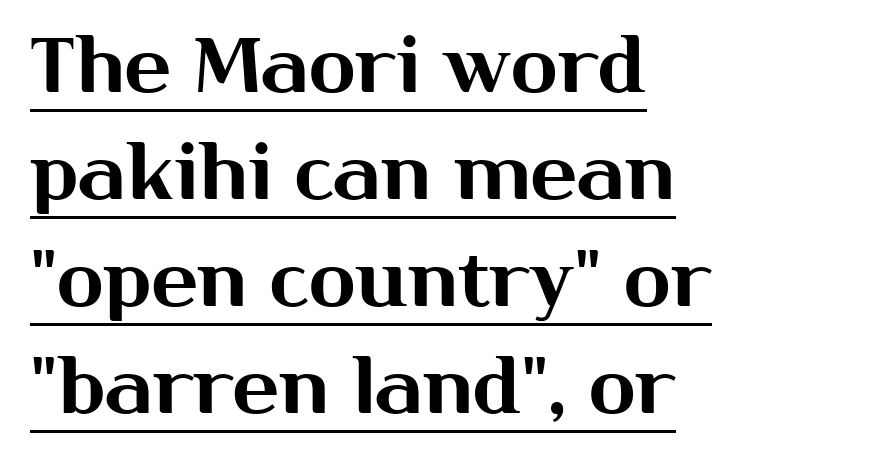
{"serif": "no", "italic": "no", "width": "normal", "stroke_contrast": "medium", "x_height": "medium", "monospaced": "no", "underline": "yes", "align": "left", "line_spacing": "normal", "line_spacing_ratio": 1.39, "letter_spacing": "normal", "letter_spacing_em": 0.0, "glyph_px": 77}
